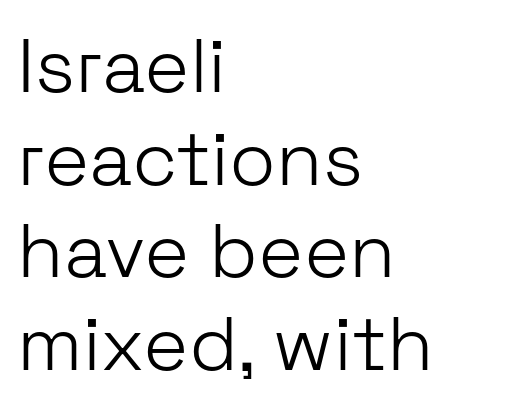
The image shows 76 px light sans-serif type, upright; set left-aligned, line spacing 1.22x, normal letter spacing, not underlined; low stroke contrast and a medium x-height.
